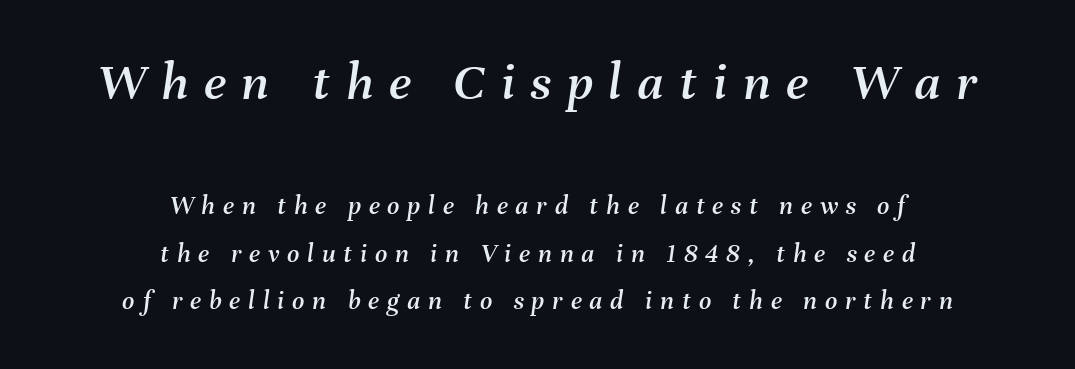
A typesetter would call this heavily tracked-out type. The rendering shrinks the type as you move from the upper chunk to the lower. Every row of glyphs is offset so its center matches the block's center. These lines were composed using italics. The face used here is proportionally spaced, like ordinary book or web type. Glance below the letters and you will spot only blank space.
